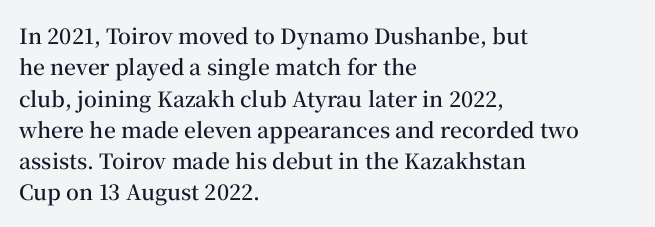
Q: Is the text bold? A: Semi-bold.
Q: Is the text italic (slanted)? A: No, it is upright.
Q: Is the text underlined? A: No.
Q: How is the paragraph aligned? A: Left-aligned.
Q: Is the spacing between letters normal or unusually wide? A: Normal.
Q: Is the spacing between lines tight, normal or loose? A: Normal.
